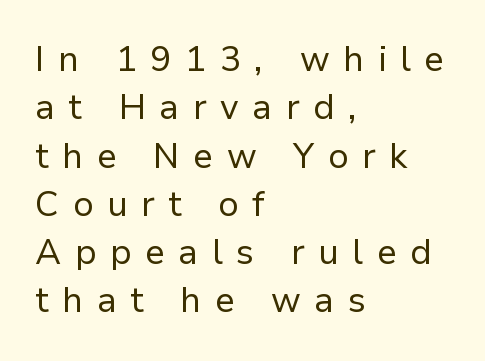
{"serif": "no", "italic": "no", "bold": "no", "weight": "regular", "width": "normal", "stroke_contrast": "low", "x_height": "medium", "monospaced": "no", "underline": "no", "align": "left", "line_spacing": "normal", "line_spacing_ratio": 1.38, "letter_spacing": "wide", "letter_spacing_em": 0.39, "glyph_px": 35}
